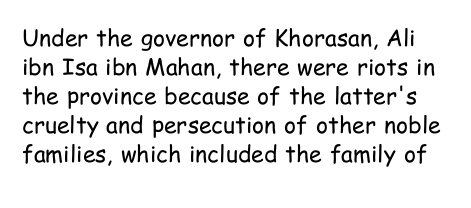
Q: Is the text bold? A: No.
Q: Is the text italic (slanted)? A: No, it is upright.
Q: Is the text underlined? A: No.
Q: Is the spacing between letters normal or unusually wide? A: Normal.
Q: Is the spacing between lines tight, normal or loose? A: Normal.
